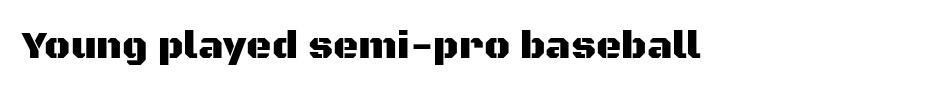
The image shows 39 px sans-serif type, upright; set normal letter spacing, not underlined; medium stroke contrast and a large x-height.
